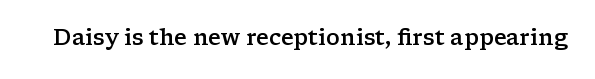
There is no visible air inserted between adjacent glyphs. The characters look somewhat weighty, a semibold short of true bold. Check the space under the baseline: it is left empty. Ascenders rise straight up at ninety degrees.
